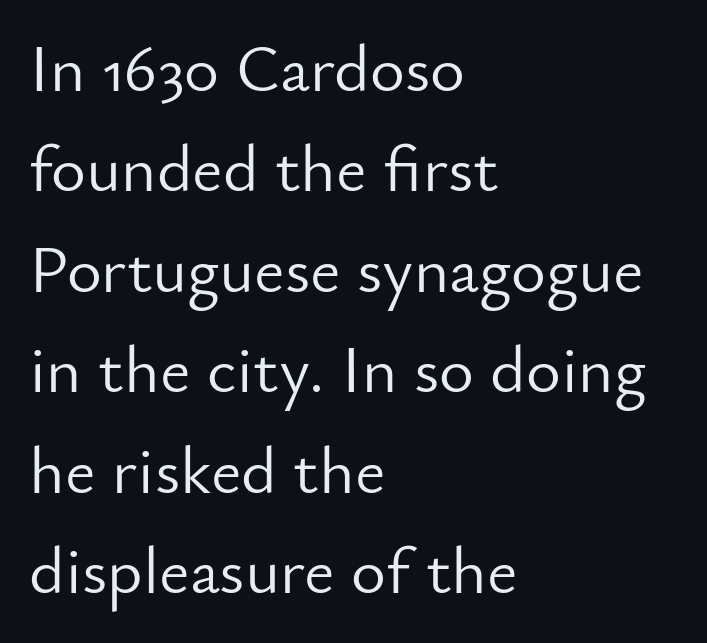
Q: Is the text bold? A: No.
Q: Is the text italic (slanted)? A: No, it is upright.
Q: Is the typeface a serif or a sans-serif typeface? A: Sans-serif.
Q: Is the text underlined? A: No.
Q: How is the paragraph aligned? A: Left-aligned.
Q: Is the spacing between letters normal or unusually wide? A: Normal.
Q: Is the spacing between lines tight, normal or loose? A: Normal.
Q: Width (condensed, normal, or wide)? A: Normal.
Q: Stroke contrast? A: Low.
Q: x-height? A: Small.
Q: Monospaced? A: No.
